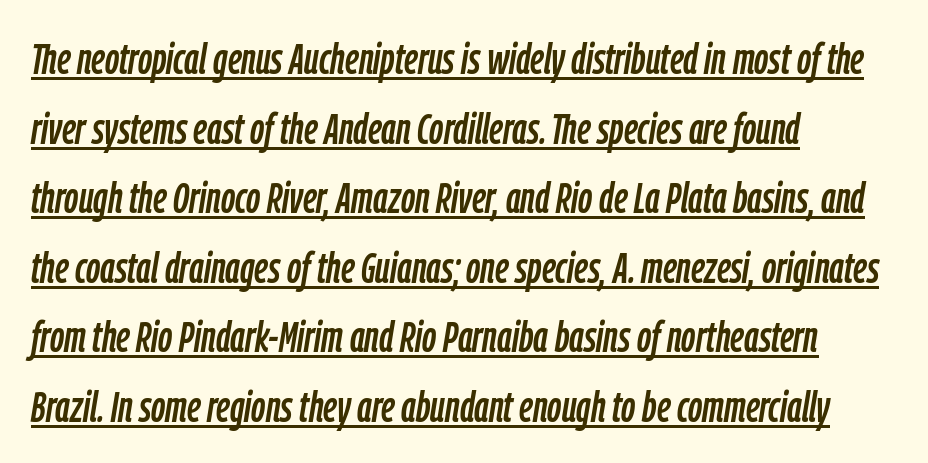
Q: Is the text italic (slanted)? A: Yes, it leans right by about 9 degrees.
Q: Is the text underlined? A: Yes.
Q: How is the paragraph aligned? A: Left-aligned.
Q: Is the spacing between letters normal or unusually wide? A: Normal.
Q: Is the spacing between lines tight, normal or loose? A: Normal.
Q: Width (condensed, normal, or wide)? A: Condensed.
Q: Stroke contrast? A: Low.
Q: x-height? A: Medium.
Q: Monospaced? A: No.
